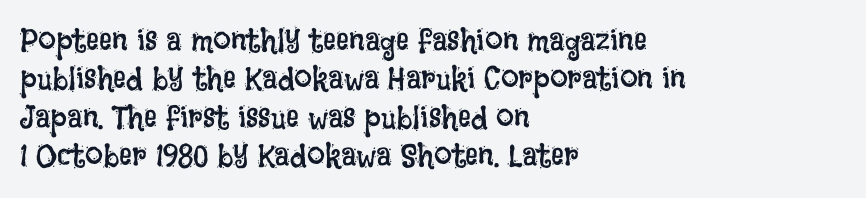
The image shows 32 px regular-weight, condensed type, upright; set left-aligned, line spacing 1.2x, normal letter spacing, not underlined; low stroke contrast and a large x-height.
